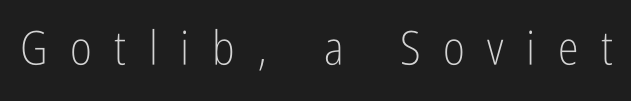
Q: Is the text bold? A: No.
Q: Is the text italic (slanted)? A: No, it is upright.
Q: Is the typeface a serif or a sans-serif typeface? A: Sans-serif.
Q: Is the text underlined? A: No.
Q: Is the spacing between letters normal or unusually wide? A: Unusually wide.
Q: Width (condensed, normal, or wide)? A: Condensed.
Q: Stroke contrast? A: Low.
Q: x-height? A: Medium.
Q: Monospaced? A: No.
